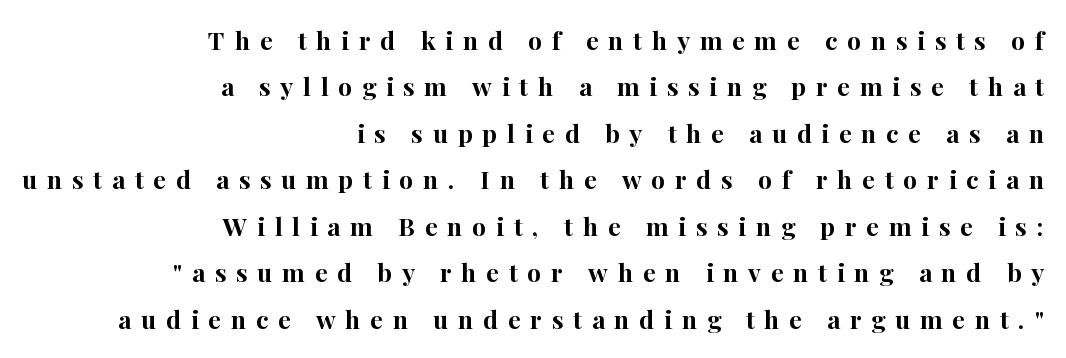
Q: Is the text bold? A: Yes.
Q: Is the text italic (slanted)? A: No, it is upright.
Q: Is the text underlined? A: No.
Q: How is the paragraph aligned? A: Right-aligned.
Q: Is the spacing between letters normal or unusually wide? A: Unusually wide.
